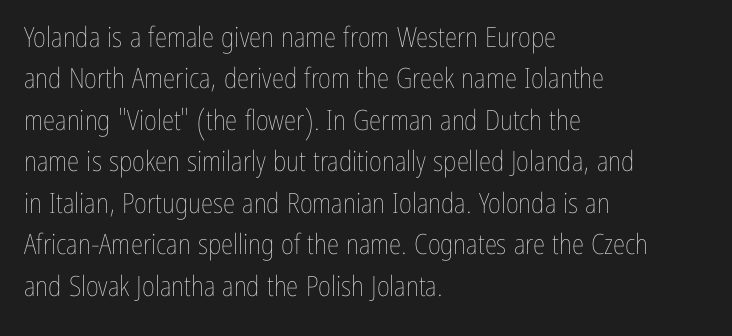
Q: Is the text bold? A: No.
Q: Is the text italic (slanted)? A: No, it is upright.
Q: Is the text underlined? A: No.
Q: How is the paragraph aligned? A: Left-aligned.
Q: Is the spacing between letters normal or unusually wide? A: Normal.
Q: Is the spacing between lines tight, normal or loose? A: Normal.
Q: Width (condensed, normal, or wide)? A: Condensed.
Q: Stroke contrast? A: Low.
Q: x-height? A: Medium.
Q: Monospaced? A: No.
